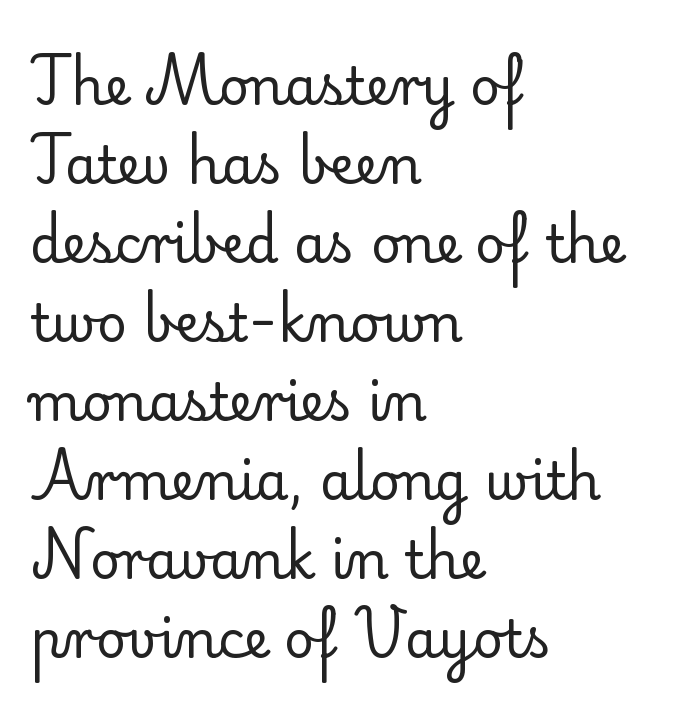
Q: Is the text bold? A: No.
Q: Is the text italic (slanted)? A: No, it is upright.
Q: Is the typeface a serif or a sans-serif typeface? A: Serif.
Q: Is the text underlined? A: No.
Q: How is the paragraph aligned? A: Left-aligned.
Q: Is the spacing between letters normal or unusually wide? A: Normal.
Q: Is the spacing between lines tight, normal or loose? A: Normal.
Q: Width (condensed, normal, or wide)? A: Normal.
Q: Stroke contrast? A: Low.
Q: x-height? A: Small.
Q: Monospaced? A: No.
